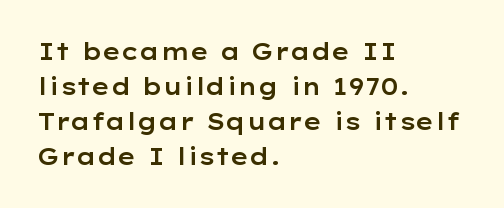
The image shows 23 px text type, upright; set left-aligned, normal line spacing (1.52x), normal letter spacing, not underlined.
